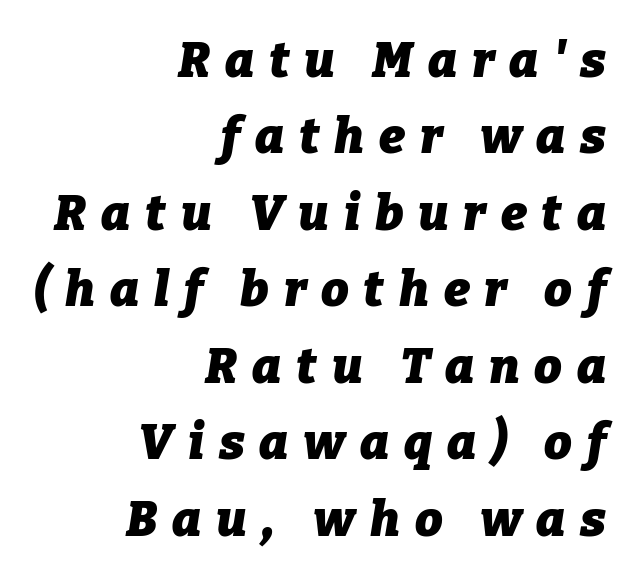
Q: Is the text bold? A: Yes.
Q: Is the text italic (slanted)? A: Yes, it leans right by about 9 degrees.
Q: Is the text underlined? A: No.
Q: How is the paragraph aligned? A: Right-aligned.
Q: Is the spacing between letters normal or unusually wide? A: Unusually wide.
Q: Is the spacing between lines tight, normal or loose? A: Normal.
Q: Width (condensed, normal, or wide)? A: Normal.
Q: Stroke contrast? A: Low.
Q: x-height? A: Medium.
Q: Monospaced? A: No.
